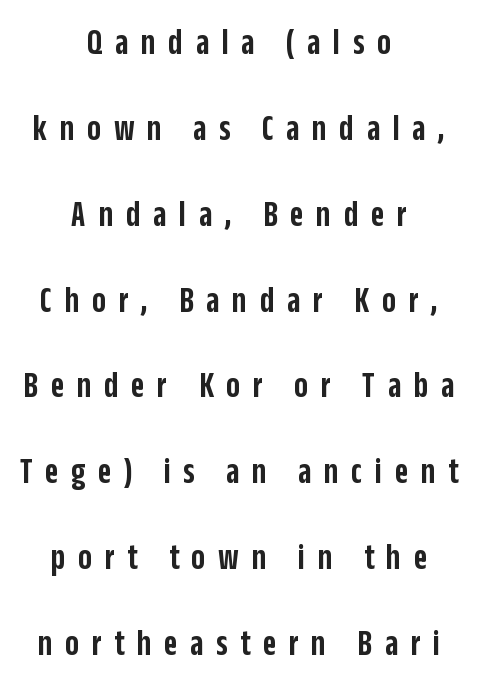
The image shows 37 px semibold, condensed sans-serif type, upright; set centered, loose line spacing (2.32x), unusually wide letter spacing (+0.34 em), not underlined; low stroke contrast and a large x-height.
